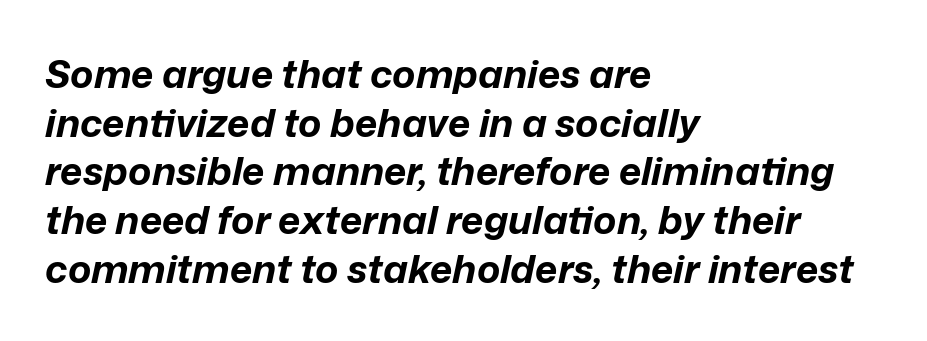
Teacher's note: observe the even left margin — that is flush-left alignment. Posture: slanted. The rendering uses natural spacing where letterforms have individual widths. The block of text has a typical density, with ordinary space between rows. The specimen omits any rule beneath the text block's lines.
